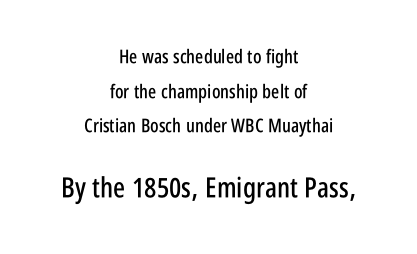
This is the regular roman posture of the typeface. I'd call this a sans setting — the letters go barefoot. The setting favours the middle, as headings and verse often do. The emphasis by scale lands on block number two, below. Looks like regular typesetting: each glyph gets only the width it needs.
